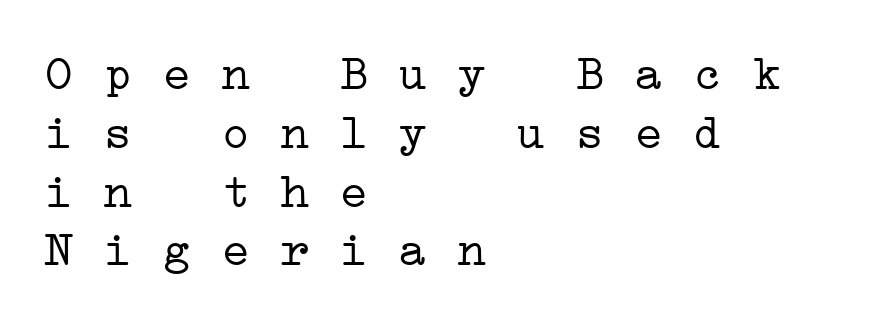
Q: Is the text bold? A: No.
Q: Is the typeface a serif or a sans-serif typeface? A: Serif.
Q: Is the text underlined? A: No.
Q: How is the paragraph aligned? A: Left-aligned.
Q: Is the spacing between letters normal or unusually wide? A: Normal.
Q: Width (condensed, normal, or wide)? A: Wide.
Q: Stroke contrast? A: Low.
Q: x-height? A: Medium.
Q: Monospaced? A: Yes.
